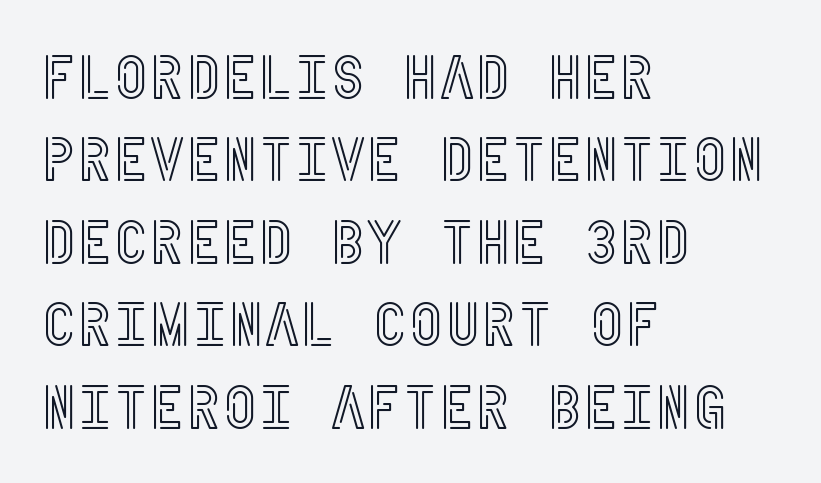
{"italic": "no", "width": "condensed", "x_height": "large", "underline": "no", "align": "left", "line_spacing": "normal", "line_spacing_ratio": 1.33, "letter_spacing": "normal", "letter_spacing_em": 0.0, "glyph_px": 62}
